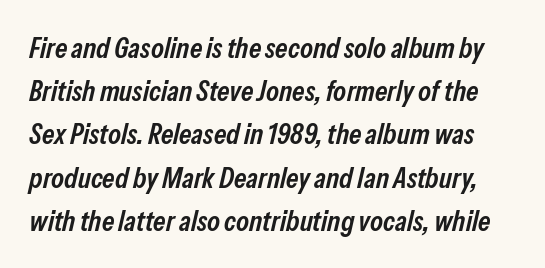
The image shows 29 px semibold, condensed type, italic (leaning right); set normal line spacing (1.49x), normal letter spacing, not underlined; low stroke contrast and a medium x-height.
